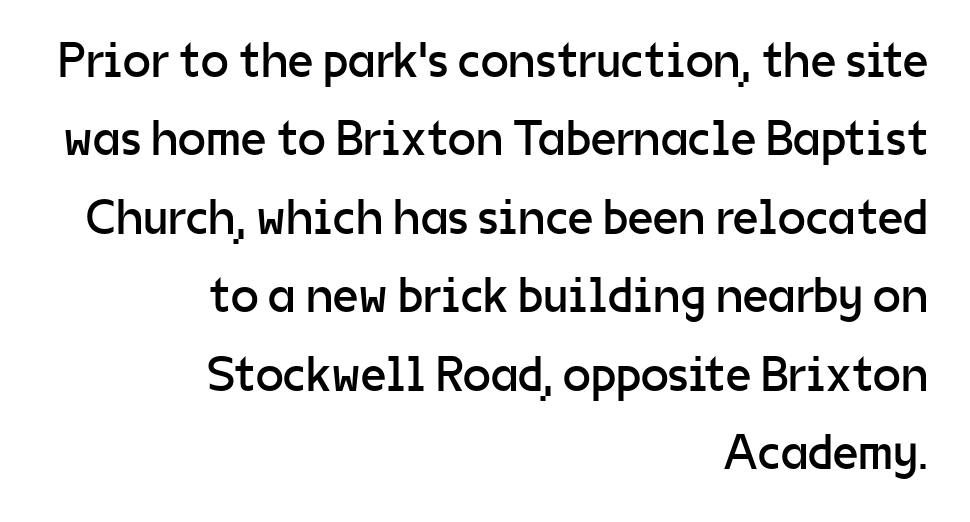
{"serif": "no", "italic": "no", "bold": "no", "weight": "regular", "width": "normal", "stroke_contrast": "low", "x_height": "medium", "monospaced": "no", "underline": "no", "align": "right", "line_spacing": "normal", "line_spacing_ratio": 1.57, "letter_spacing": "normal", "letter_spacing_em": 0.0, "glyph_px": 50}
